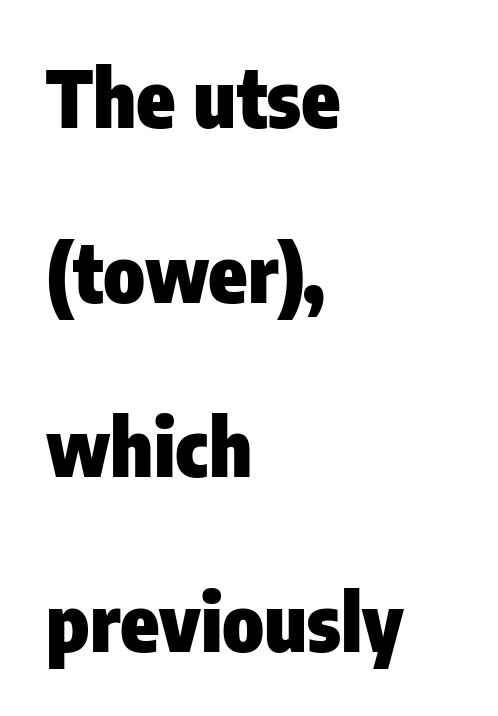
{"serif": "no", "italic": "no", "bold": "yes", "weight": "heavy", "width": "condensed", "stroke_contrast": "low", "x_height": "medium", "monospaced": "no", "underline": "no", "align": "left", "line_spacing": "loose", "line_spacing_ratio": 2.21, "letter_spacing": "normal", "letter_spacing_em": 0.0, "glyph_px": 79}
